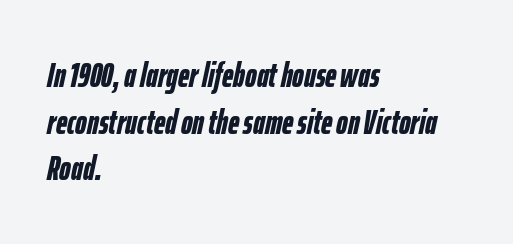
Q: Is the text bold? A: Yes.
Q: Is the text italic (slanted)? A: Yes, it leans right by about 12 degrees.
Q: Is the text underlined? A: No.
Q: How is the paragraph aligned? A: Left-aligned.
Q: Is the spacing between letters normal or unusually wide? A: Normal.
Q: Is the spacing between lines tight, normal or loose? A: Normal.
Q: Width (condensed, normal, or wide)? A: Condensed.
Q: Stroke contrast? A: Low.
Q: x-height? A: Medium.
Q: Monospaced? A: No.
